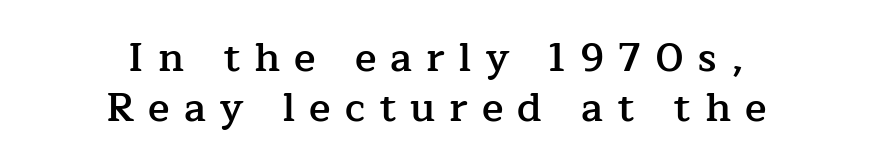
{"serif": "yes", "italic": "no", "bold": "semi", "weight": "semibold", "width": "normal", "stroke_contrast": "low", "x_height": "medium", "monospaced": "no", "underline": "no", "align": "center", "line_spacing": "normal", "line_spacing_ratio": 1.25, "letter_spacing": "wide", "letter_spacing_em": 0.35, "glyph_px": 40}
